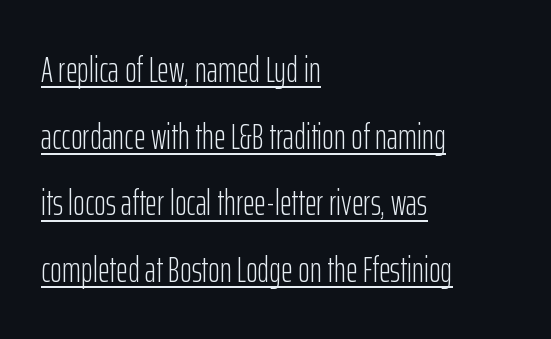
{"serif": "no", "italic": "no", "bold": "no", "weight": "light", "width": "condensed", "stroke_contrast": "low", "x_height": "medium", "monospaced": "no", "underline": "yes", "align": "left", "line_spacing_ratio": 1.85, "letter_spacing": "normal", "letter_spacing_em": 0.0, "glyph_px": 36}
